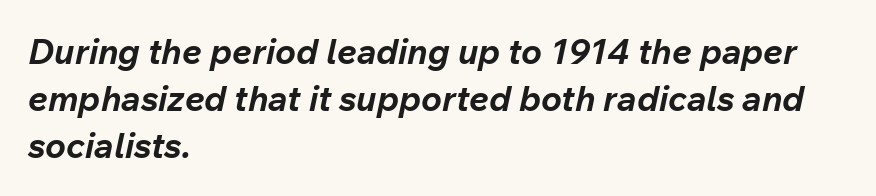
The image shows 35 px bold type, italic (leaning right); set left-aligned, normal line spacing (1.35x), normal letter spacing, not underlined; low stroke contrast and a medium x-height.
